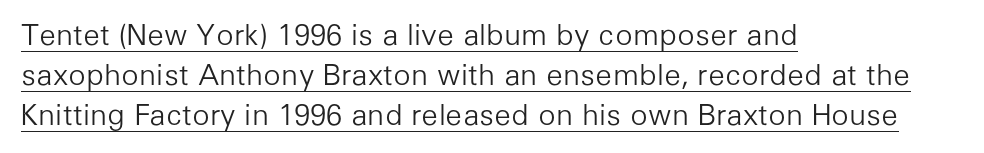
{"serif": "no", "italic": "no", "bold": "no", "weight": "light", "width": "normal", "stroke_contrast": "low", "x_height": "medium", "monospaced": "no", "underline": "yes", "align": "left", "line_spacing": "normal", "line_spacing_ratio": 1.38, "letter_spacing": "normal", "letter_spacing_em": 0.0, "glyph_px": 29}
